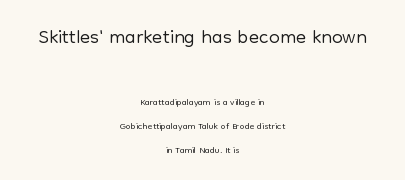
Q: Is the text bold? A: No.
Q: Is the text italic (slanted)? A: No, it is upright.
Q: Is the typeface a serif or a sans-serif typeface? A: Sans-serif.
Q: Is the text underlined? A: No.
Q: How is the paragraph aligned? A: Centered.
Q: Is the spacing between letters normal or unusually wide? A: Normal.
Q: Which block of text is set in a larger size, the first (top) or the second (bottom)? A: The first (top) one.
Q: Width (condensed, normal, or wide)? A: Normal.
Q: Stroke contrast? A: Low.
Q: x-height? A: Medium.
Q: Monospaced? A: No.
